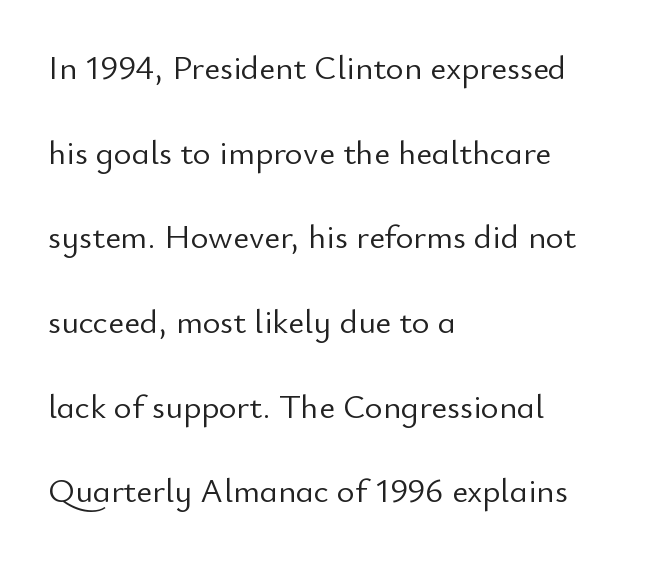
The image shows 34 px light sans-serif type, upright; set left-aligned, loose line spacing (2.49x), normal letter spacing, not underlined; low stroke contrast and a small x-height.
